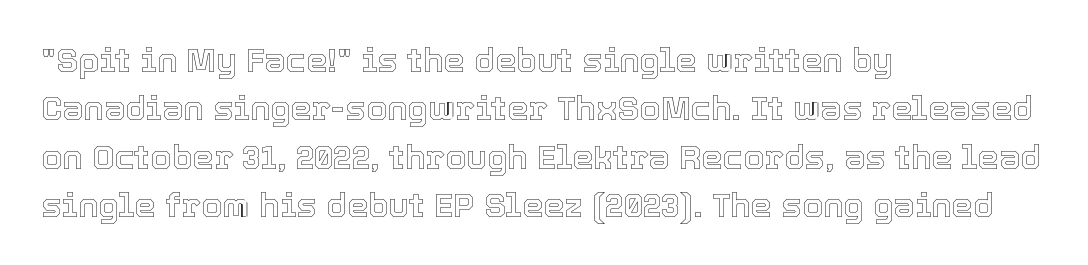
The compositor pushed each line to the left boundary. Do the characters align in a grid? No, the font is proportional. Characters follow at the spacing the type designer built in. Decoration check: the copy has no underline. A typesetter would mark this as roman, not italic.
